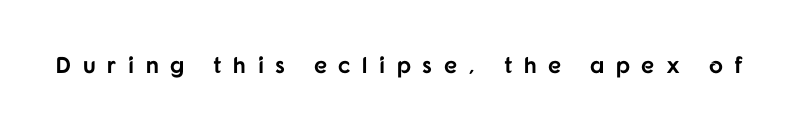
The image shows 23 px bold type, upright; set unusually wide letter spacing (+0.5 em), not underlined.
